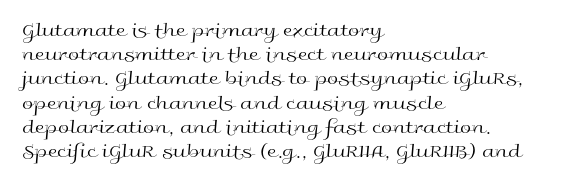
Q: Is the text bold? A: No.
Q: Is the text italic (slanted)? A: No, it is upright.
Q: Is the text underlined? A: No.
Q: How is the paragraph aligned? A: Left-aligned.
Q: Is the spacing between letters normal or unusually wide? A: Normal.
